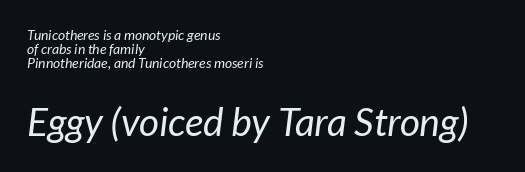
The image shows 39 px regular-weight sans-serif type; set left-aligned, tight line spacing (1.0x), normal letter spacing, not underlined; the second (bottom) block is 2.79x larger; low stroke contrast and a medium x-height.
